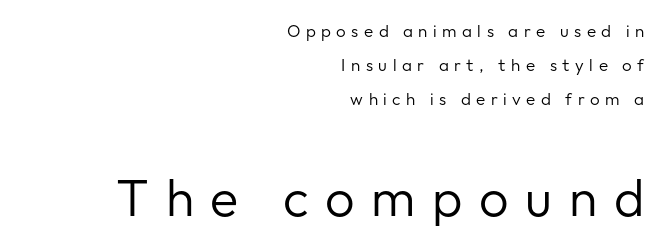
The rendering uses natural spacing where letterforms have individual widths. You could only call the tracking loose — the letters float apart. Character size in the trailing block exceeds that of the leading block. The typeface chosen for these lines omits serifs. The weight would be labelled regular, book, light, or lighter still. The designer dialed line spacing up above the default.
